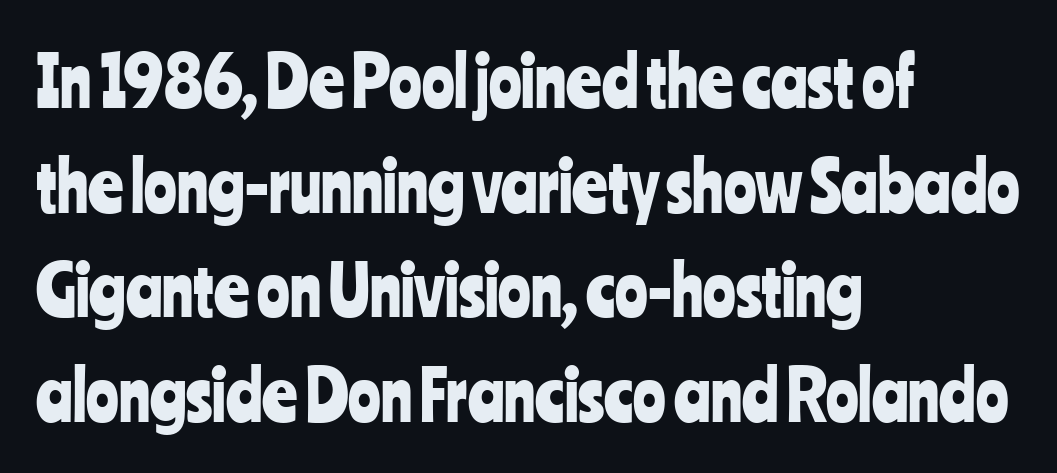
Default kerning and tracking; the words read as compact shapes. The passage shown is not underscored anywhere. Regarding serifs, this sample does without them. Posture: vertical. The typesetter chose a ragged-right arrangement here. Baseline-to-baseline distance is the conventional proportion of letter height.
